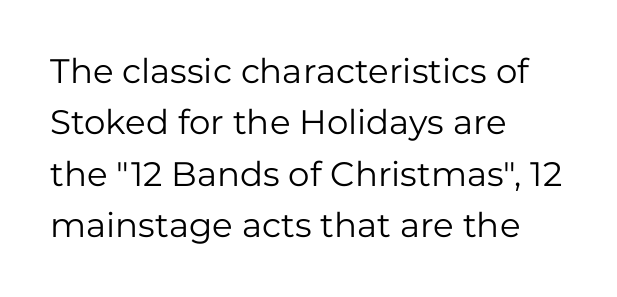
The image shows 34 px regular-weight sans-serif type, upright; set left-aligned, normal line spacing (1.51x), normal letter spacing, not underlined; low stroke contrast and a medium x-height.
